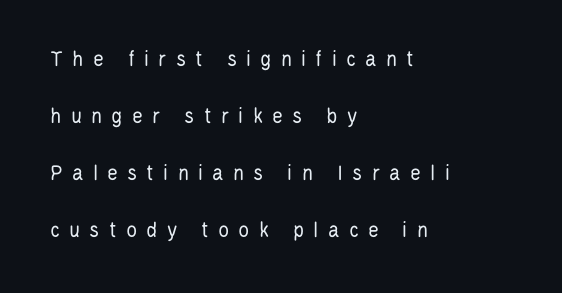
Q: Is the text bold? A: No.
Q: Is the text italic (slanted)? A: No, it is upright.
Q: Is the text underlined? A: No.
Q: How is the paragraph aligned? A: Left-aligned.
Q: Is the spacing between letters normal or unusually wide? A: Unusually wide.
Q: Is the spacing between lines tight, normal or loose? A: Loose.
